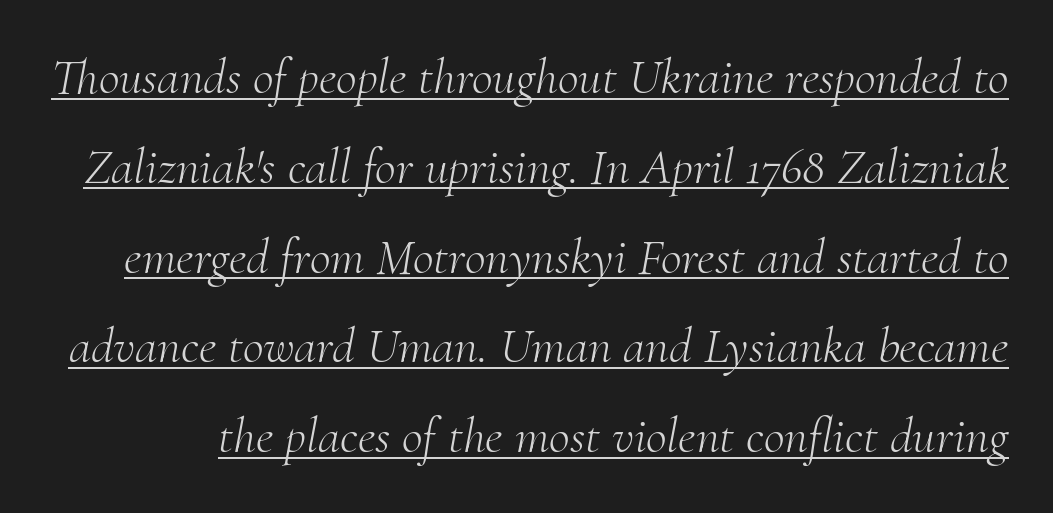
{"serif": "yes", "italic": "yes", "lean": "right", "slant_degrees": 10, "bold": "no", "weight": "light", "width": "normal", "stroke_contrast": "medium", "x_height": "small", "monospaced": "no", "underline": "yes", "line_spacing_ratio": 1.76, "letter_spacing": "normal", "letter_spacing_em": 0.0, "glyph_px": 51}
